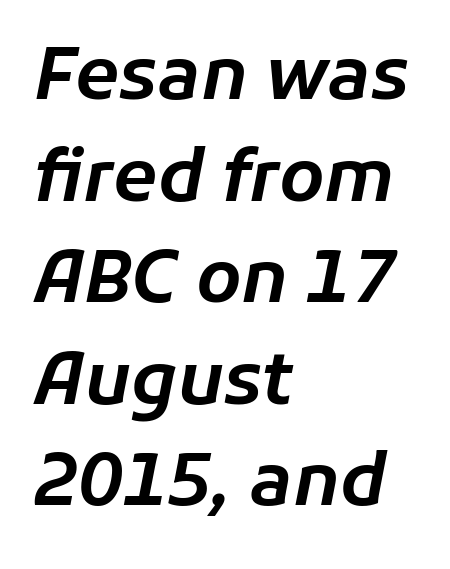
The image shows 72 px text type, italic (leaning right); set left-aligned, normal line spacing (1.41x), normal letter spacing, not underlined; low stroke contrast and a medium x-height.
